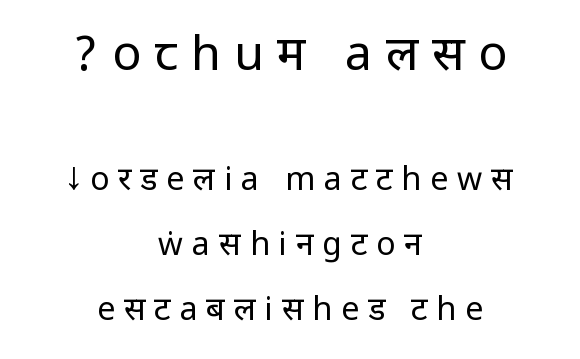
The image shows 48 px regular-weight, condensed sans-serif type, upright; set centered, loose line spacing (2.02x), unusually wide letter spacing (+0.28 em), not underlined; the first (top) block is 1.5x larger; low stroke contrast.
